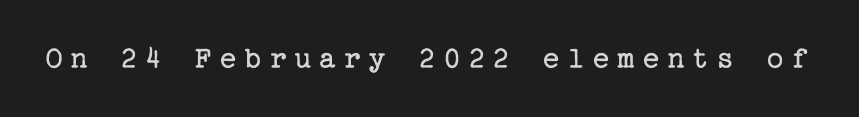
Posture: upright roman. The zone under the glyphs is completely vacant. Characters follow at a spacing far wider than the type designer built in. Stem width sits at or under what a default text font uses.
